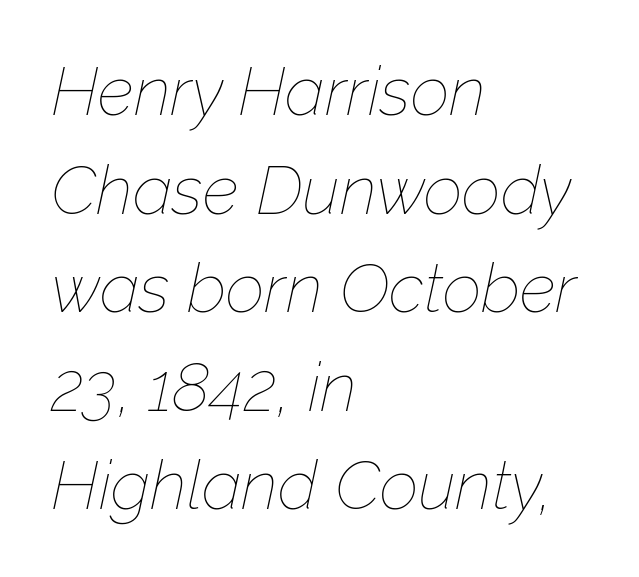
{"italic": "yes", "lean": "right", "slant_degrees": 12, "bold": "no", "weight": "thin", "width": "normal", "stroke_contrast": "low", "x_height": "medium", "monospaced": "no", "underline": "no", "align": "left", "line_spacing": "normal", "line_spacing_ratio": 1.45, "letter_spacing": "normal", "letter_spacing_em": 0.0, "glyph_px": 68}
